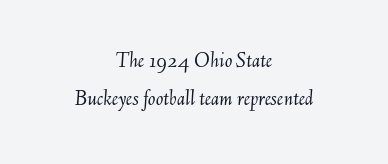
{"italic": "yes", "lean": "right", "slant_degrees": 6, "bold": "no", "underline": "no", "align": "center", "line_spacing_ratio": 1.74, "letter_spacing": "normal", "letter_spacing_em": 0.0, "glyph_px": 22}
